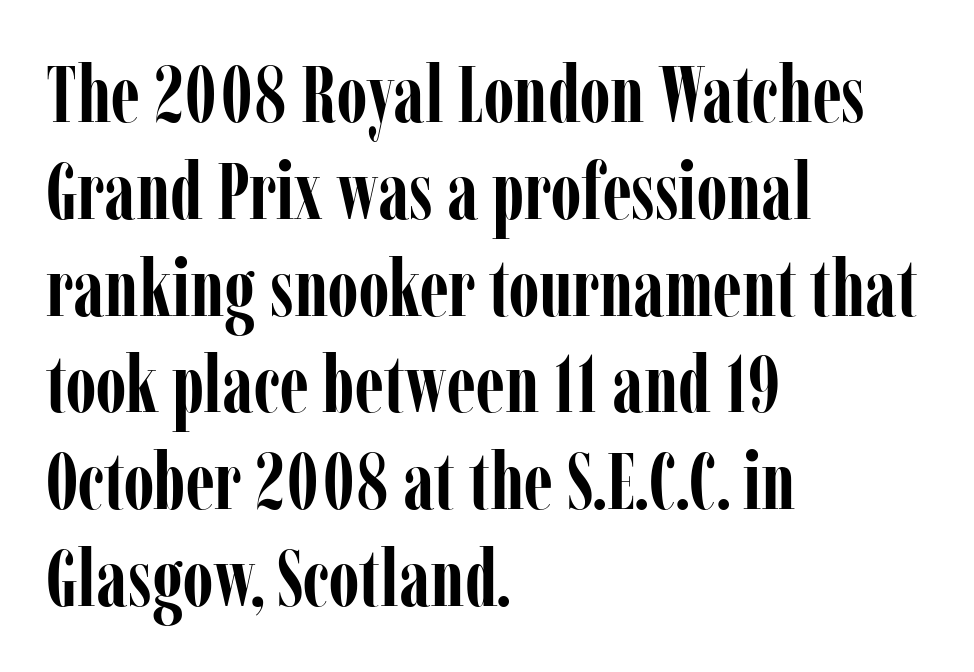
{"serif": "yes", "italic": "no", "bold": "yes", "weight": "semibold", "width": "condensed", "stroke_contrast": "low", "x_height": "medium", "monospaced": "no", "underline": "no", "align": "left", "line_spacing_ratio": 1.21, "letter_spacing": "normal", "letter_spacing_em": 0.0, "glyph_px": 80}
